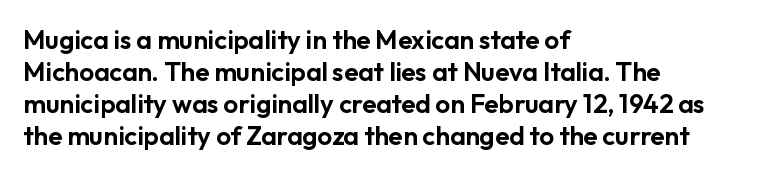
Standard letterfit; no display-style spreading of the glyphs. The string is rendered with underlining switched off. Compared with a centered layout, this one pins lines to the left instead. Vertical strokes here are truly vertical.
